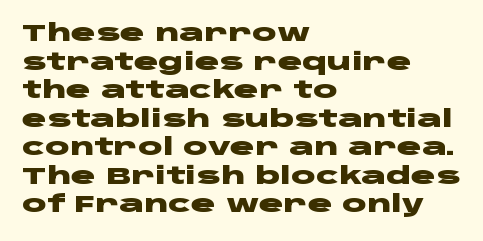
{"italic": "no", "bold": "yes", "underline": "no", "align": "left", "line_spacing_ratio": 1.24, "letter_spacing": "normal", "letter_spacing_em": 0.0, "glyph_px": 23}
